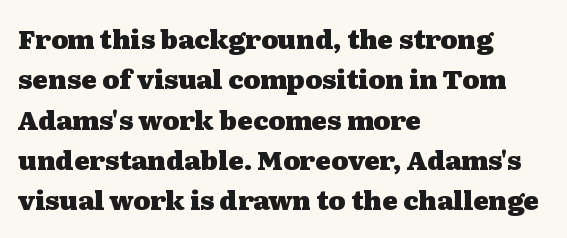
The image shows 26 px bold type, upright; set left-aligned, normal line spacing (1.55x), normal letter spacing, not underlined.
